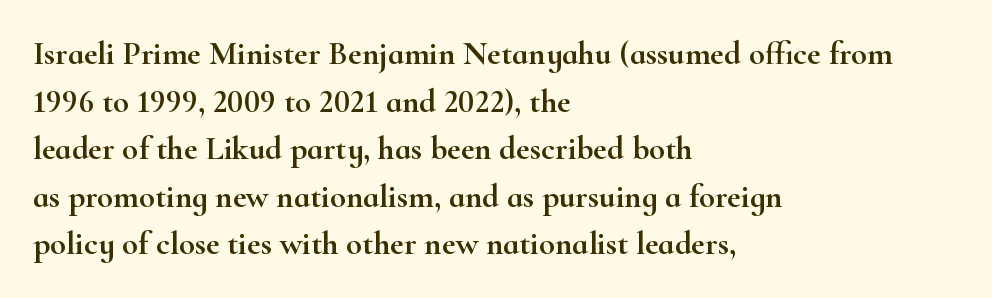
The image shows 33 px wide serif type, upright; set left-aligned, normal line spacing (1.44x), normal letter spacing, not underlined; high stroke contrast and a small x-height.
